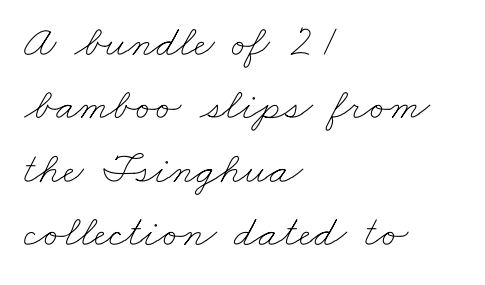
{"bold": "no", "weight": "thin", "width": "wide", "stroke_contrast": "low", "x_height": "small", "monospaced": "no", "underline": "no", "align": "left", "line_spacing": "normal", "line_spacing_ratio": 1.41, "letter_spacing": "normal", "letter_spacing_em": 0.0, "glyph_px": 45}
